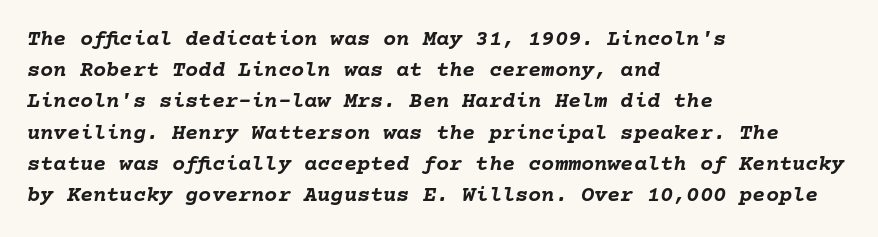
{"italic": "yes", "lean": "right", "slant_degrees": 10, "bold": "yes", "underline": "no", "align": "left", "line_spacing": "normal", "line_spacing_ratio": 1.42, "letter_spacing": "normal", "letter_spacing_em": 0.0, "glyph_px": 22}
